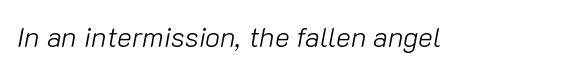
{"italic": "yes", "lean": "right", "slant_degrees": 10, "bold": "no", "weight": "light", "width": "normal", "stroke_contrast": "low", "x_height": "medium", "monospaced": "no", "underline": "no", "letter_spacing": "normal", "letter_spacing_em": 0.0, "glyph_px": 28}
